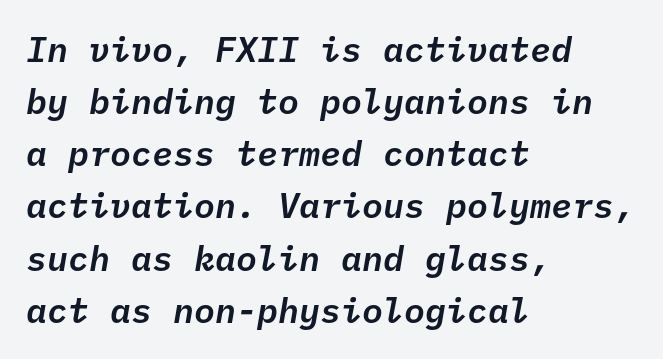
The image shows 35 px text type, italic (leaning right), monospaced; set left-aligned, normal line spacing (1.49x), normal letter spacing, not underlined; low stroke contrast and a medium x-height.
